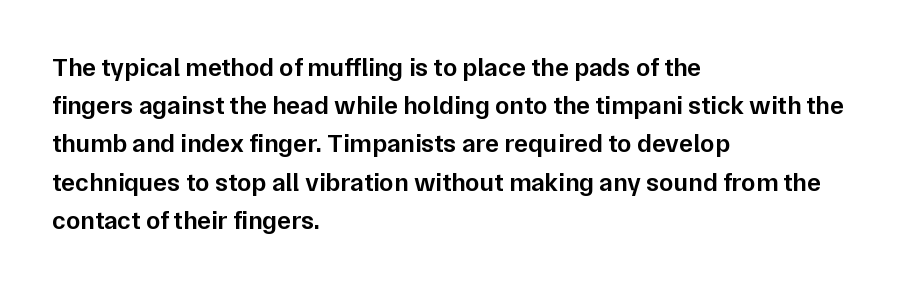
These lines keep a tight, regular rhythm from letter to letter. The rag falls on the right side of this text block. Glance below the letters and you will spot only blank space. Interline gaps are of average width in this sample.
